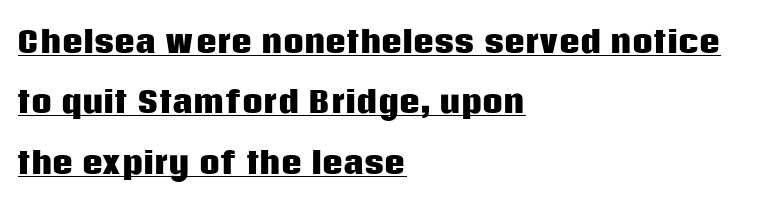
Q: Is the text bold? A: Yes.
Q: Is the text italic (slanted)? A: No, it is upright.
Q: Is the typeface a serif or a sans-serif typeface? A: Sans-serif.
Q: Is the text underlined? A: Yes.
Q: How is the paragraph aligned? A: Left-aligned.
Q: Is the spacing between letters normal or unusually wide? A: Normal.
Q: Is the spacing between lines tight, normal or loose? A: Loose.
Q: Width (condensed, normal, or wide)? A: Normal.
Q: Stroke contrast? A: Low.
Q: x-height? A: Large.
Q: Monospaced? A: No.
